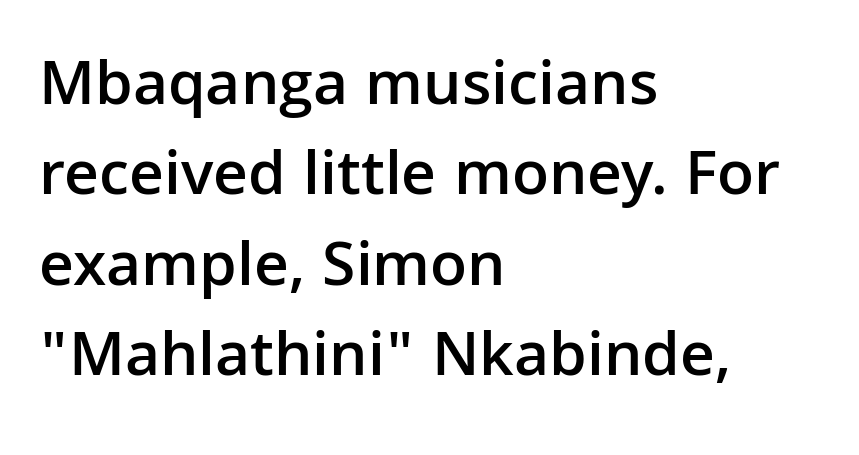
{"serif": "no", "italic": "no", "bold": "semi", "weight": "semibold", "width": "normal", "stroke_contrast": "low", "x_height": "medium", "monospaced": "no", "underline": "no", "align": "left", "line_spacing": "normal", "line_spacing_ratio": 1.39, "letter_spacing": "normal", "letter_spacing_em": 0.0, "glyph_px": 65}
